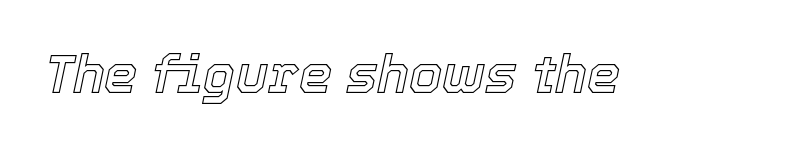
The image shows 53 px text type, italic (leaning right); set normal letter spacing, not underlined; a medium x-height.
